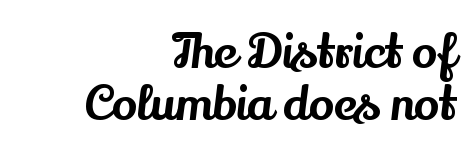
{"serif": "yes", "width": "normal", "stroke_contrast": "medium", "x_height": "small", "monospaced": "no", "underline": "no", "align": "right", "line_spacing": "tight", "line_spacing_ratio": 1.1, "letter_spacing": "normal", "letter_spacing_em": 0.0, "glyph_px": 47}
